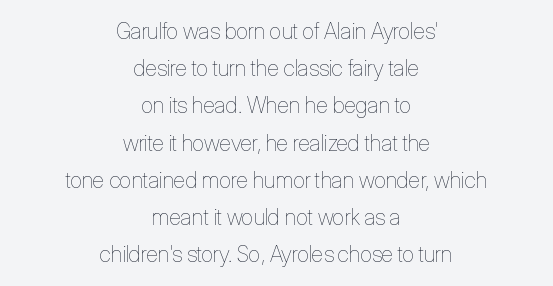
The image shows 22 px text type, upright; set centered, normal line spacing (1.69x), normal letter spacing, not underlined.
